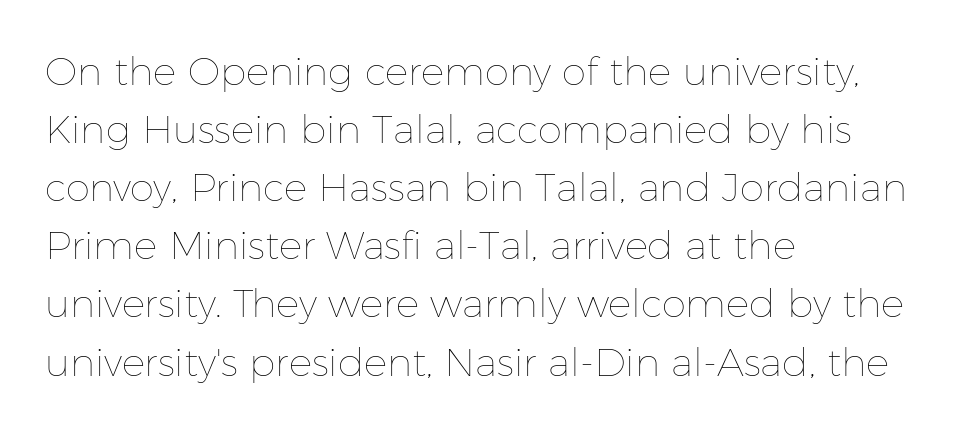
{"italic": "no", "bold": "no", "weight": "thin", "width": "normal", "stroke_contrast": "low", "x_height": "medium", "monospaced": "no", "underline": "no", "align": "left", "line_spacing": "normal", "line_spacing_ratio": 1.49, "letter_spacing": "normal", "letter_spacing_em": 0.0, "glyph_px": 39}
